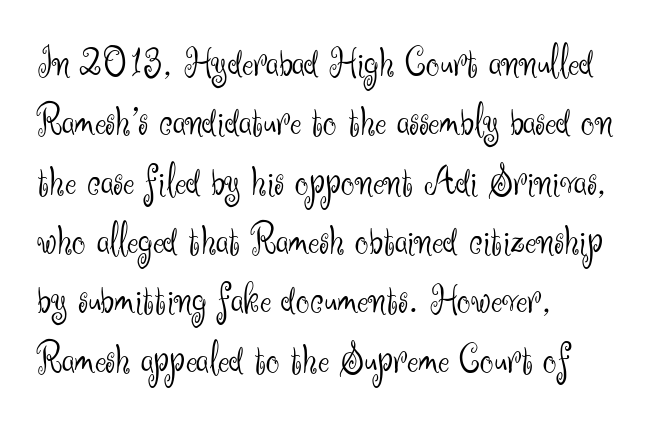
{"serif": "no", "italic": "no", "bold": "no", "weight": "light", "width": "normal", "stroke_contrast": "medium", "x_height": "small", "monospaced": "no", "underline": "no", "align": "left", "line_spacing": "normal", "line_spacing_ratio": 1.38, "letter_spacing": "normal", "letter_spacing_em": 0.0, "glyph_px": 43}
